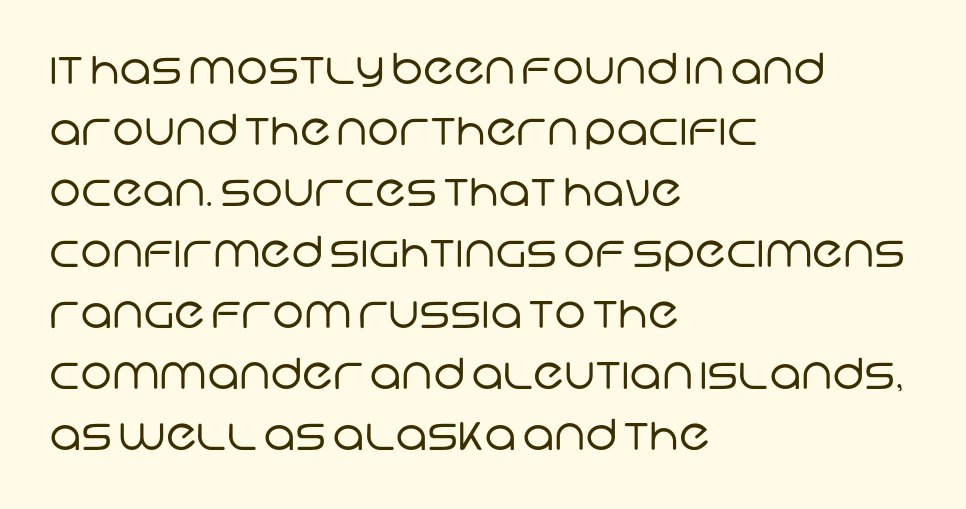
Q: Is the text bold? A: No.
Q: Is the typeface a serif or a sans-serif typeface? A: Sans-serif.
Q: Is the text underlined? A: No.
Q: How is the paragraph aligned? A: Left-aligned.
Q: Is the spacing between letters normal or unusually wide? A: Normal.
Q: Is the spacing between lines tight, normal or loose? A: Normal.
Q: Width (condensed, normal, or wide)? A: Normal.
Q: Stroke contrast? A: Low.
Q: x-height? A: Large.
Q: Monospaced? A: No.
